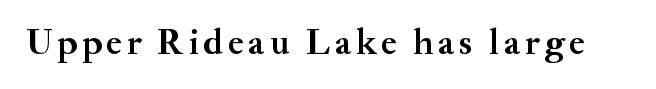
The image shows 36 px semibold serif type, upright; set not underlined; medium stroke contrast and a small x-height.
